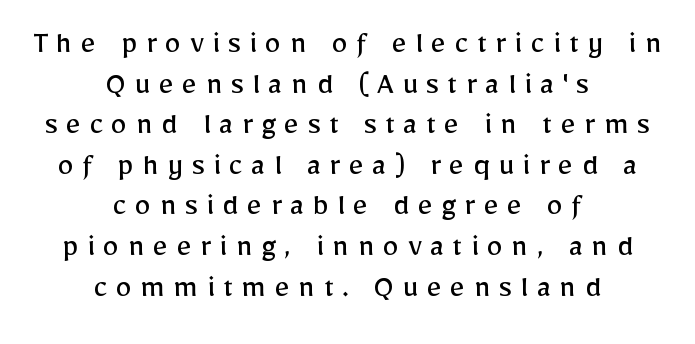
{"serif": "no", "italic": "no", "bold": "no", "weight": "regular", "width": "normal", "stroke_contrast": "low", "x_height": "medium", "monospaced": "no", "underline": "no", "align": "center", "line_spacing_ratio": 1.23, "letter_spacing": "wide", "letter_spacing_em": 0.25, "glyph_px": 33}
